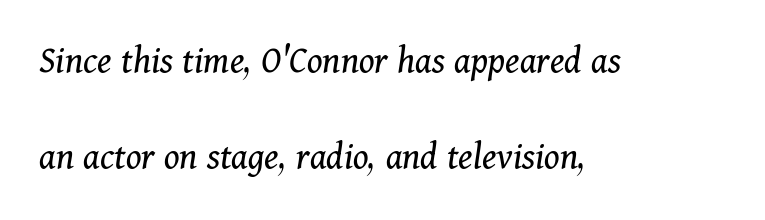
{"serif": "yes", "italic": "yes", "lean": "right", "slant_degrees": 11, "bold": "no", "weight": "regular", "width": "normal", "stroke_contrast": "medium", "x_height": "medium", "monospaced": "no", "underline": "no", "align": "left", "line_spacing": "loose", "line_spacing_ratio": 2.45, "letter_spacing": "normal", "letter_spacing_em": 0.0, "glyph_px": 39}
